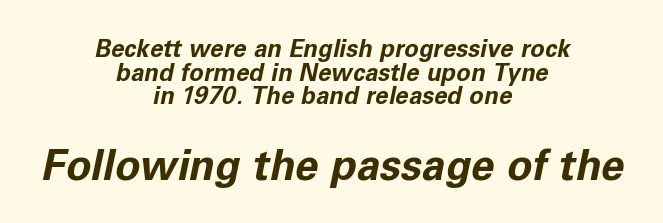
A centered setting, common on invitations and titles, is used for this passage. This sample uses an oblique cut, with every glyph tilted off the vertical. Typesetter's note: full bold, strokes at maximum text heaviness. Tracking here is standard; glyphs follow each other at the usual distance. This sample trades vertical openness for compactness between lines.
